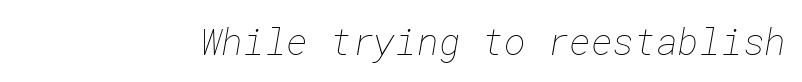
Q: Is the text bold? A: No.
Q: Is the text underlined? A: No.
Q: Is the spacing between letters normal or unusually wide? A: Normal.
Q: Width (condensed, normal, or wide)? A: Normal.
Q: Stroke contrast? A: Low.
Q: x-height? A: Medium.
